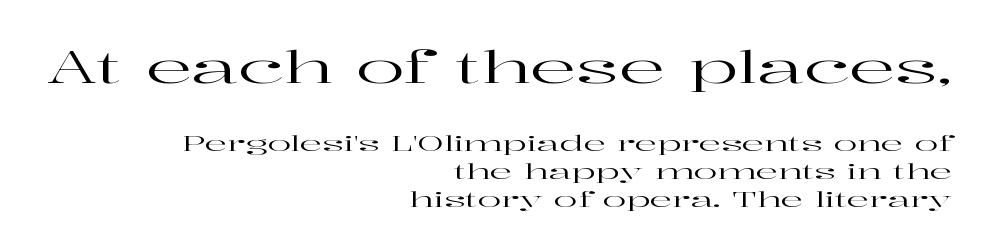
Q: Is the text italic (slanted)? A: No, it is upright.
Q: Is the typeface a serif or a sans-serif typeface? A: Serif.
Q: Is the text underlined? A: No.
Q: How is the paragraph aligned? A: Right-aligned.
Q: Is the spacing between letters normal or unusually wide? A: Normal.
Q: Is the spacing between lines tight, normal or loose? A: Normal.
Q: Which block of text is set in a larger size, the first (top) or the second (bottom)? A: The first (top) one.
Q: Width (condensed, normal, or wide)? A: Wide.
Q: Stroke contrast? A: High.
Q: x-height? A: Medium.
Q: Monospaced? A: No.
